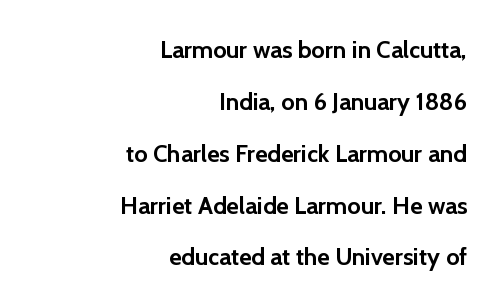
{"italic": "no", "bold": "yes", "underline": "no", "align": "right", "line_spacing": "loose", "line_spacing_ratio": 2.16, "letter_spacing": "normal", "letter_spacing_em": 0.0, "glyph_px": 24}
